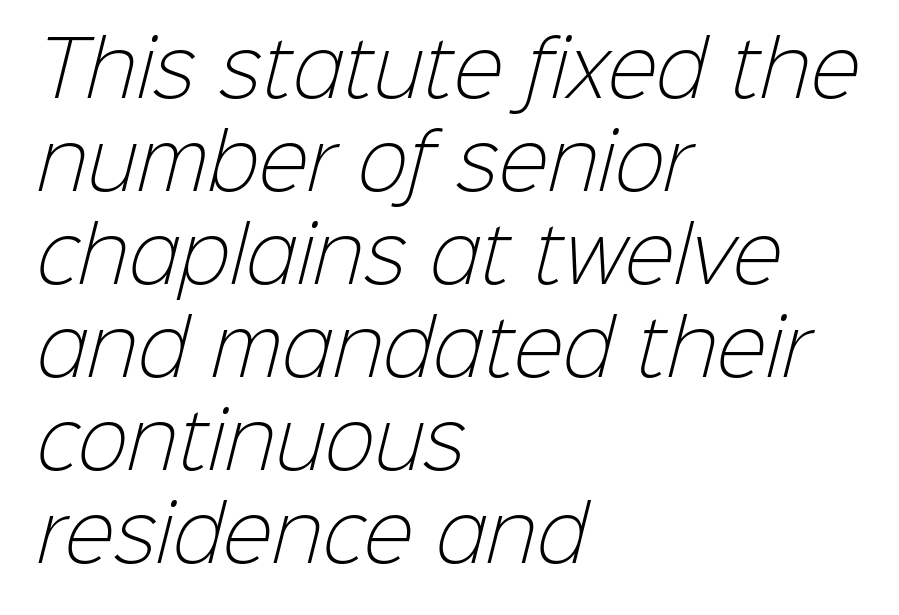
The image shows 75 px light sans-serif type; set left-aligned, line spacing 1.24x, normal letter spacing, not underlined; low stroke contrast and a medium x-height.
